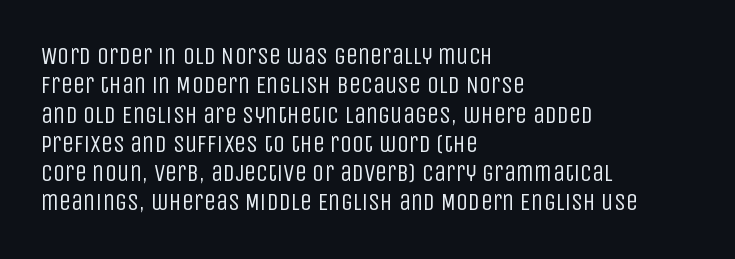
Q: Is the text bold? A: No.
Q: Is the text italic (slanted)? A: No, it is upright.
Q: Is the text underlined? A: No.
Q: How is the paragraph aligned? A: Left-aligned.
Q: Is the spacing between letters normal or unusually wide? A: Normal.
